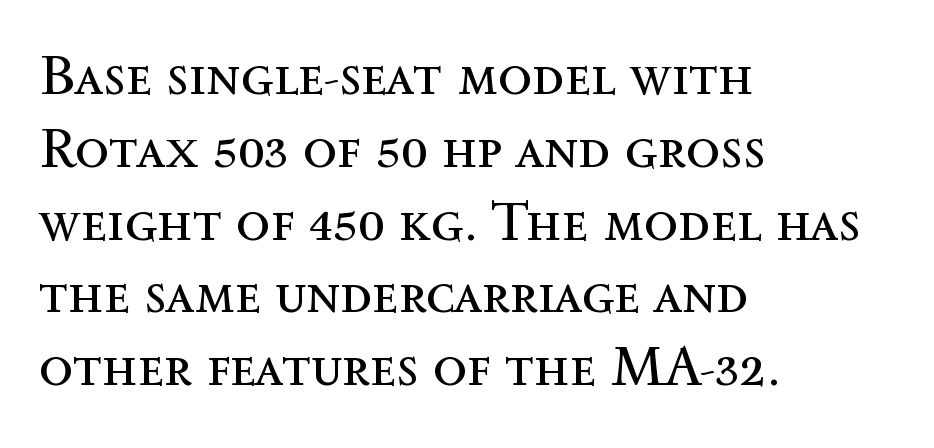
The image shows 56 px regular-weight type, upright; set left-aligned, normal line spacing (1.3x), normal letter spacing, not underlined; a medium x-height.
